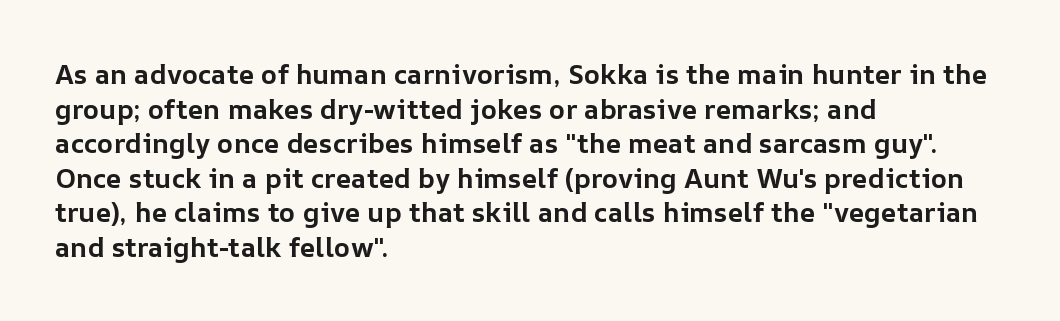
{"italic": "no", "bold": "yes", "underline": "no", "align": "left", "line_spacing": "normal", "line_spacing_ratio": 1.28, "letter_spacing": "normal", "letter_spacing_em": 0.0, "glyph_px": 27}
